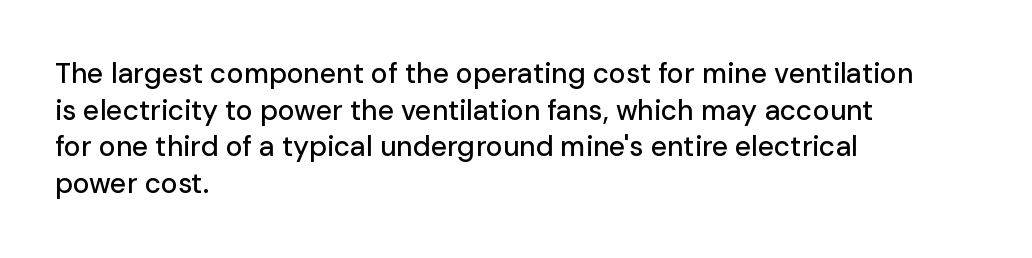
The image shows 28 px sans-serif type, upright; set left-aligned, normal line spacing (1.31x), normal letter spacing, not underlined; low stroke contrast and a medium x-height.
